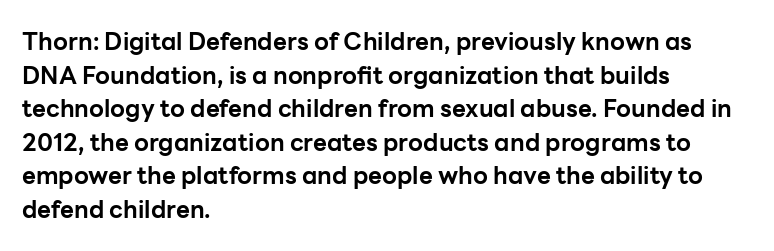
Any mark beneath the type? The region is blank. Regular leading. The face used here is rendered with its standard letterfit. These words are printed bold, with thick strokes throughout. Italic? Not at all — the glyphs are vertical. Left-aligned paragraph, ragged on the right.
